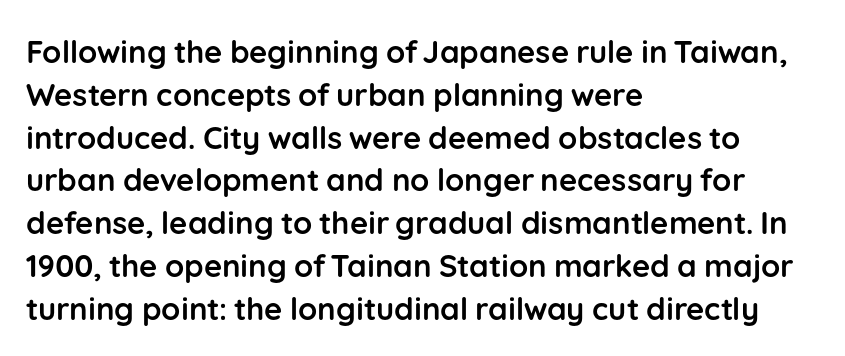
Q: Is the text bold? A: Yes.
Q: Is the text italic (slanted)? A: No, it is upright.
Q: Is the typeface a serif or a sans-serif typeface? A: Sans-serif.
Q: Is the text underlined? A: No.
Q: How is the paragraph aligned? A: Left-aligned.
Q: Is the spacing between letters normal or unusually wide? A: Normal.
Q: Is the spacing between lines tight, normal or loose? A: Normal.
Q: Width (condensed, normal, or wide)? A: Normal.
Q: Stroke contrast? A: Low.
Q: x-height? A: Medium.
Q: Monospaced? A: No.
